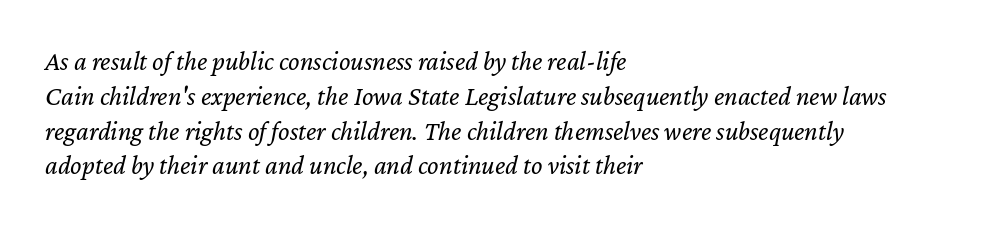
Characters are canted at an angle relative to the baseline's perpendicular. The lines in this sample share a left origin and differ only in where they stop. The letterforms sit shoulder to shoulder at normal distance. The weight would be labelled regular, book, light, or lighter still.
